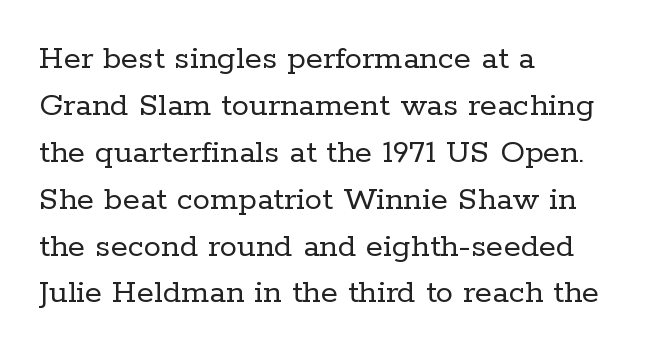
{"serif": "yes", "italic": "no", "bold": "no", "weight": "regular", "width": "normal", "stroke_contrast": "low", "x_height": "medium", "monospaced": "no", "underline": "no", "align": "left", "line_spacing": "normal", "line_spacing_ratio": 1.34, "letter_spacing": "normal", "letter_spacing_em": 0.0, "glyph_px": 35}
